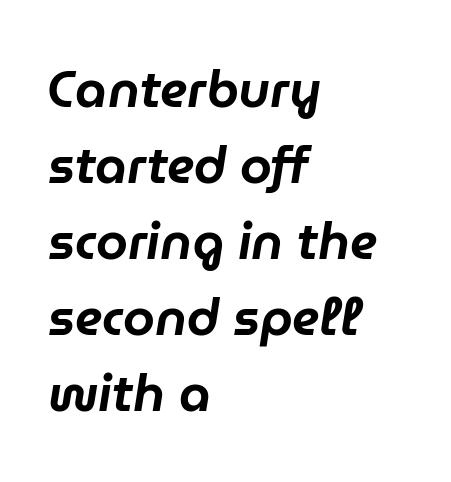
{"italic": "yes", "lean": "right", "slant_degrees": 9, "width": "normal", "stroke_contrast": "low", "x_height": "medium", "monospaced": "no", "underline": "no", "align": "left", "line_spacing": "normal", "line_spacing_ratio": 1.49, "letter_spacing": "normal", "letter_spacing_em": 0.0, "glyph_px": 51}
